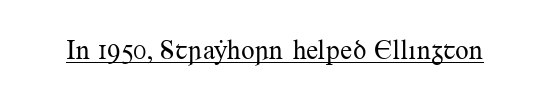
The image shows 27 px text type, upright; set normal letter spacing, underlined.
